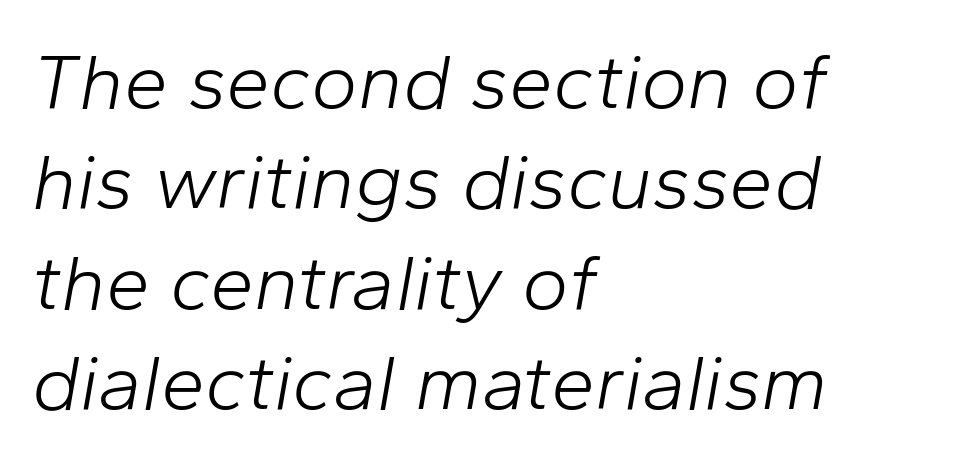
Typeset ragged right — the left edge is the straight one. This sample has the flowing, uneven cadence of proportional lettering. Descenders hang freely into open space. Posture: slanted. Letters have the restrained weight of plain body copy at most. Evenly set lines give the paragraph a standard silhouette.
